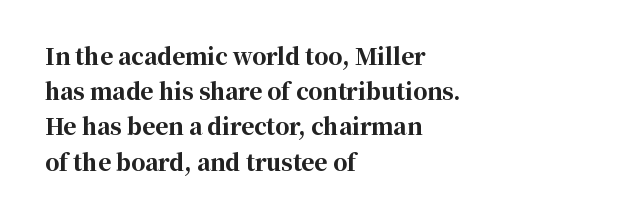
Every row of glyphs begins at an identical x-position on the left. Each word holds together tightly as a unit, with standard inter-letter gaps. What's the leading like? Ordinary, nothing unusual. Nope, not italic — everything's standing straight. The space directly below the letters is spotless.
